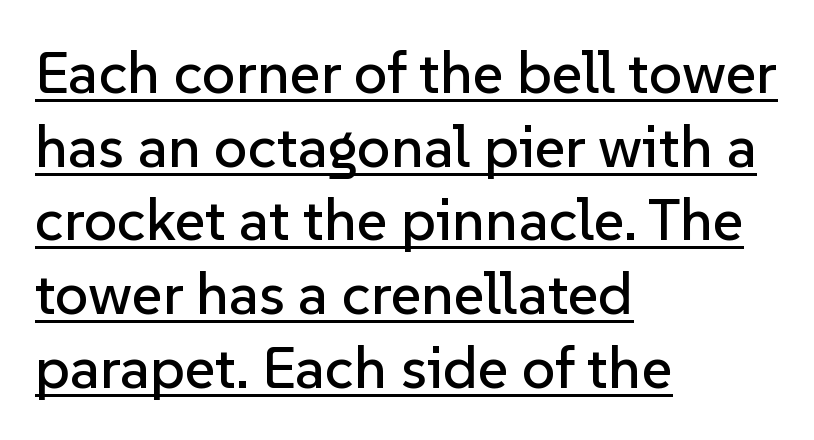
Q: Is the text italic (slanted)? A: No, it is upright.
Q: Is the typeface a serif or a sans-serif typeface? A: Sans-serif.
Q: Is the text underlined? A: Yes.
Q: How is the paragraph aligned? A: Left-aligned.
Q: Is the spacing between letters normal or unusually wide? A: Normal.
Q: Is the spacing between lines tight, normal or loose? A: Normal.
Q: Width (condensed, normal, or wide)? A: Normal.
Q: Stroke contrast? A: Low.
Q: x-height? A: Medium.
Q: Monospaced? A: No.
